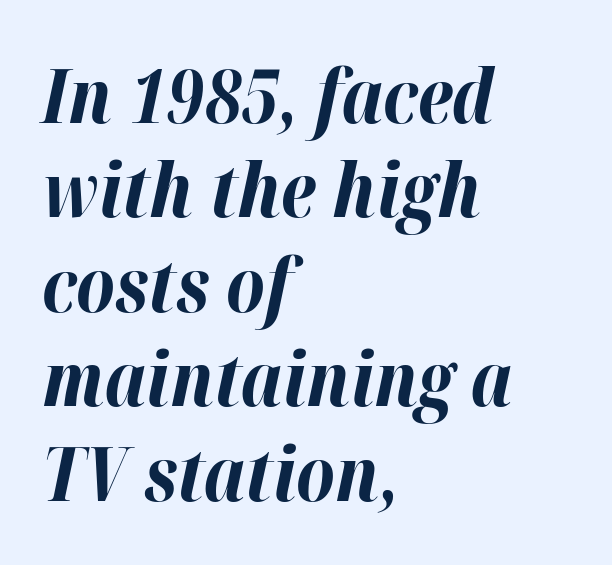
Unmarked baselines from the first word to the last. I'd describe the lettering as bold — thick and assertive. Teacher's note: observe the even left margin — that is flush-left alignment. This sample keeps an unexceptional amount of space between lines. Looks like regular typesetting: each glyph gets only the width it needs.
